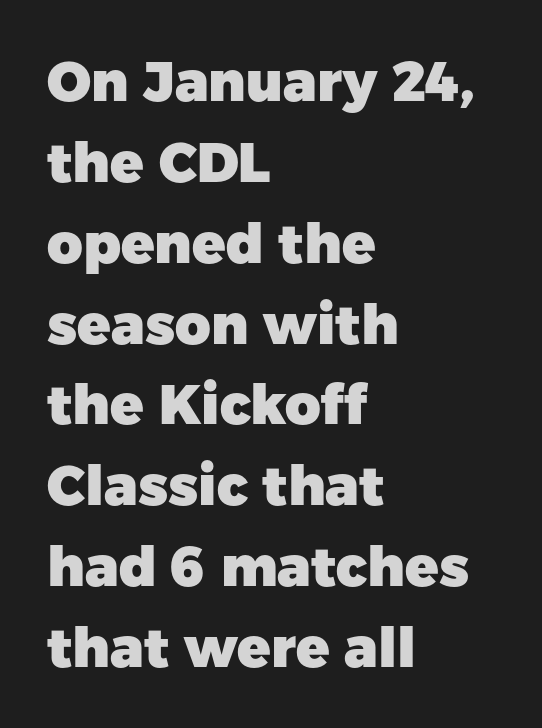
{"serif": "no", "italic": "no", "bold": "yes", "weight": "heavy", "width": "normal", "stroke_contrast": "low", "x_height": "medium", "monospaced": "no", "underline": "no", "align": "left", "line_spacing": "normal", "line_spacing_ratio": 1.47, "letter_spacing": "normal", "letter_spacing_em": 0.0, "glyph_px": 55}
